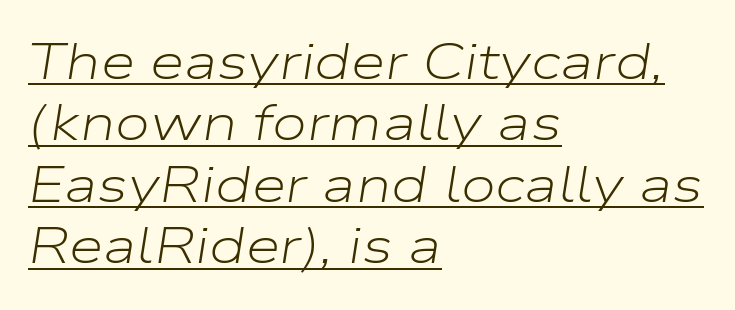
This sample has the flowing, uneven cadence of proportional lettering. This is oblique type, the kind used for emphasis or titles. Is there an underline? Yes — a line sits under the letters. Glyph-to-glyph distance matches everyday printed text.
